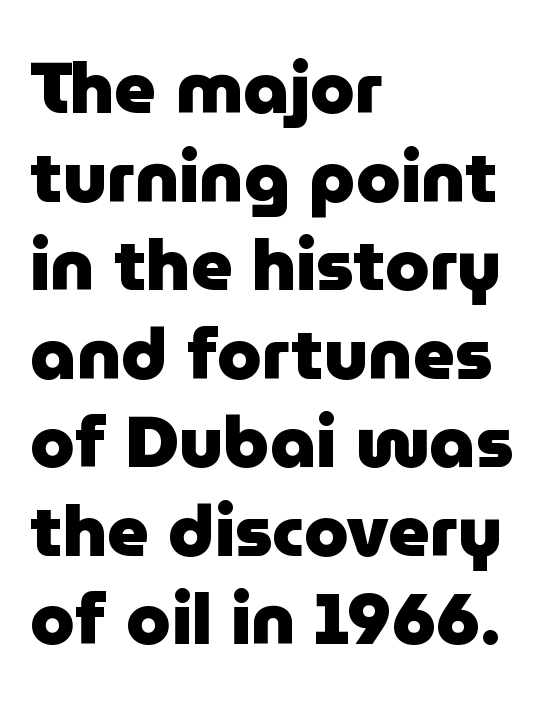
Q: Is the text bold? A: Yes.
Q: Is the text italic (slanted)? A: No, it is upright.
Q: Is the typeface a serif or a sans-serif typeface? A: Sans-serif.
Q: Is the text underlined? A: No.
Q: How is the paragraph aligned? A: Left-aligned.
Q: Is the spacing between letters normal or unusually wide? A: Normal.
Q: Width (condensed, normal, or wide)? A: Normal.
Q: Stroke contrast? A: Low.
Q: x-height? A: Medium.
Q: Monospaced? A: No.
